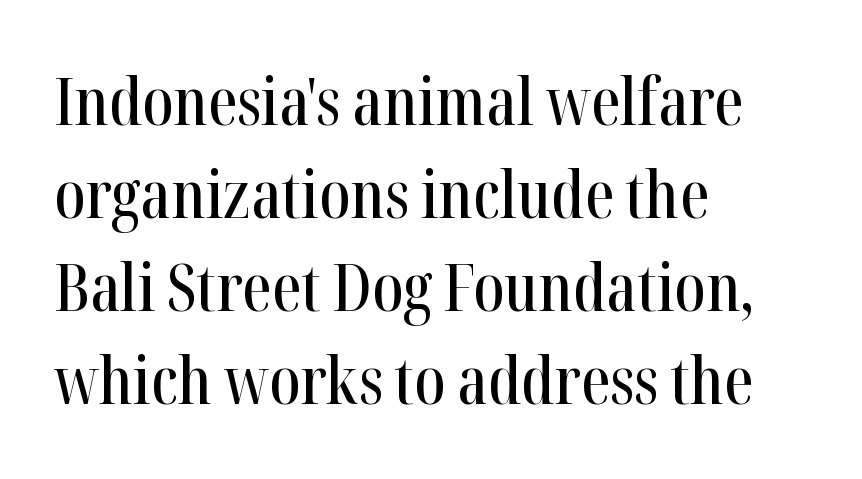
Q: Is the text italic (slanted)? A: No, it is upright.
Q: Is the typeface a serif or a sans-serif typeface? A: Serif.
Q: Is the text underlined? A: No.
Q: How is the paragraph aligned? A: Left-aligned.
Q: Is the spacing between letters normal or unusually wide? A: Normal.
Q: Is the spacing between lines tight, normal or loose? A: Normal.
Q: Width (condensed, normal, or wide)? A: Condensed.
Q: Stroke contrast? A: High.
Q: x-height? A: Medium.
Q: Monospaced? A: No.
